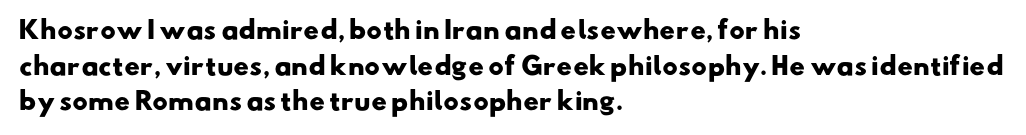
{"bold": "yes", "underline": "no", "align": "left", "line_spacing": "normal", "line_spacing_ratio": 1.48, "letter_spacing": "normal", "letter_spacing_em": 0.0, "glyph_px": 24}
